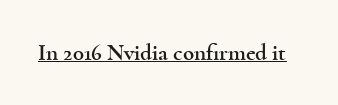
The image shows 23 px text type, upright; set normal letter spacing, underlined.
